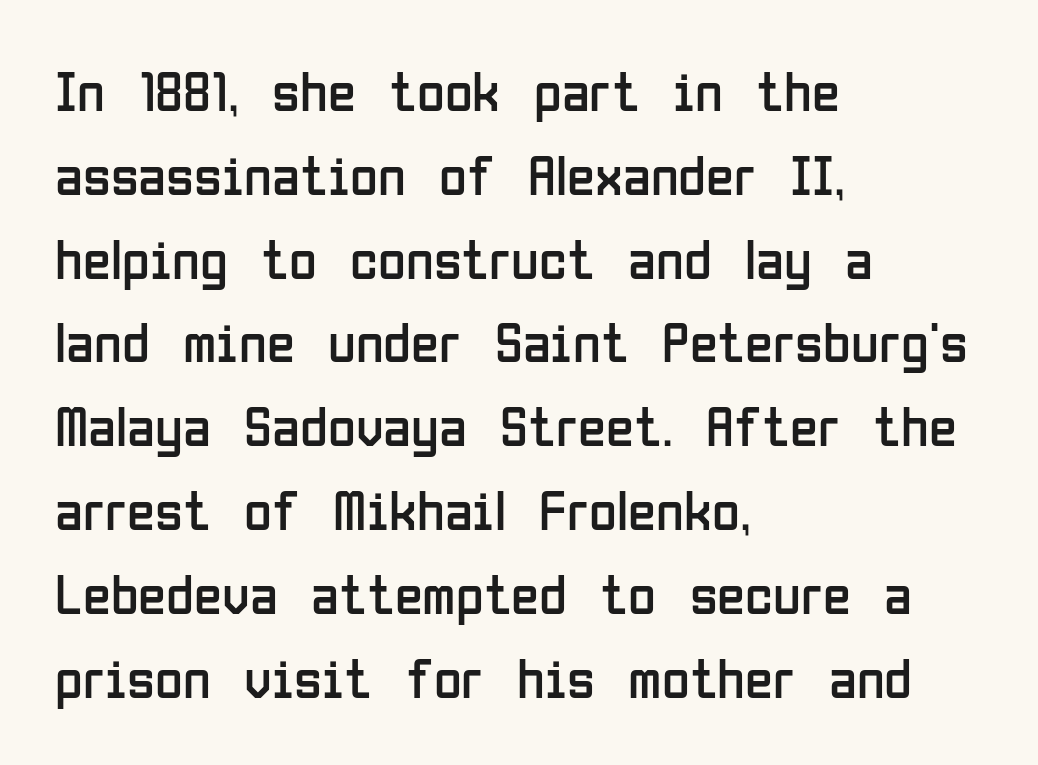
The image shows 57 px regular-weight, condensed sans-serif type, upright; set left-aligned, normal line spacing (1.47x), normal letter spacing, not underlined; low stroke contrast and a medium x-height.
